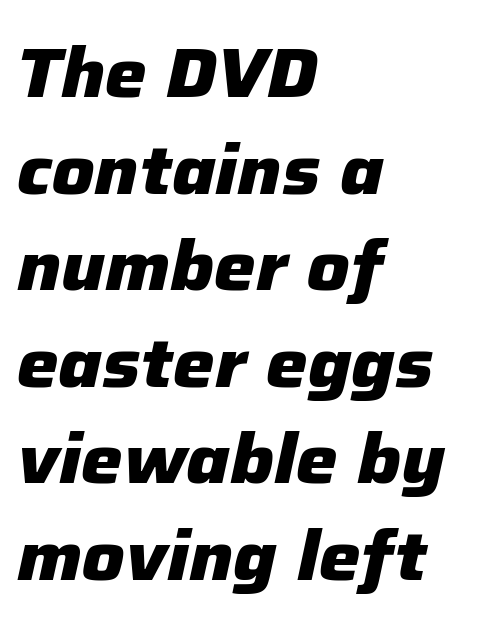
Q: Is the text bold? A: Yes.
Q: Is the text italic (slanted)? A: Yes, it leans right by about 12 degrees.
Q: Is the text underlined? A: No.
Q: How is the paragraph aligned? A: Left-aligned.
Q: Is the spacing between letters normal or unusually wide? A: Normal.
Q: Is the spacing between lines tight, normal or loose? A: Normal.
Q: Width (condensed, normal, or wide)? A: Normal.
Q: Stroke contrast? A: Low.
Q: x-height? A: Medium.
Q: Monospaced? A: No.
